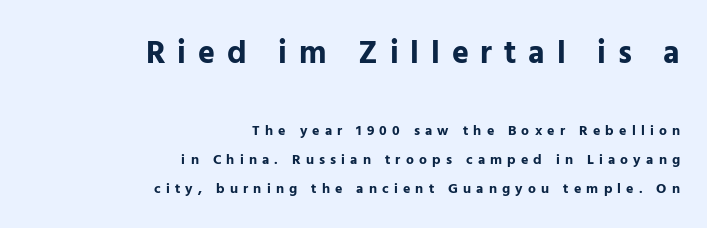
You can tell from the bare stems that sans-serif type was used. Spacing verdict: proportional, widths tailored to each character. These lines carry a lot of weight — the face is fully bold. The foot of each line stays bare and open. Here the glyphs are tracked loosely, breaking word shapes into spaced letters.
